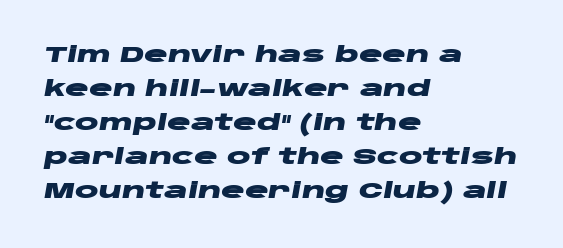
The image shows 22 px bold type, italic (leaning right); set left-aligned, normal line spacing (1.54x), normal letter spacing, not underlined.
